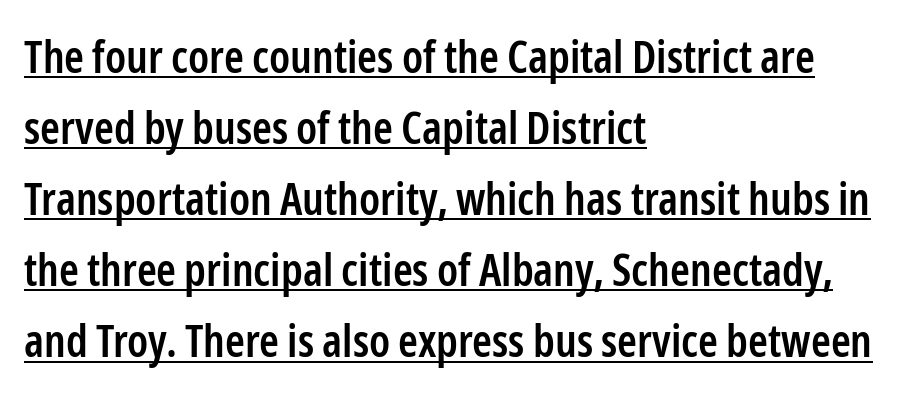
Q: Is the text bold? A: Semi-bold.
Q: Is the text italic (slanted)? A: No, it is upright.
Q: Is the typeface a serif or a sans-serif typeface? A: Sans-serif.
Q: Is the text underlined? A: Yes.
Q: How is the paragraph aligned? A: Left-aligned.
Q: Is the spacing between letters normal or unusually wide? A: Normal.
Q: Is the spacing between lines tight, normal or loose? A: Normal.
Q: Width (condensed, normal, or wide)? A: Condensed.
Q: Stroke contrast? A: Low.
Q: x-height? A: Medium.
Q: Monospaced? A: No.
